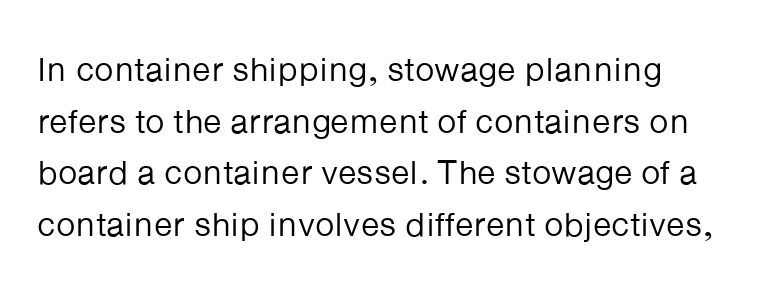
These glyphs show unthickened strokes, regular width or finer. Is the letter spacing exaggerated? No — it looks like the ordinary default. The font's upright variant was chosen for this text. Lines of text with bare space underneath.
